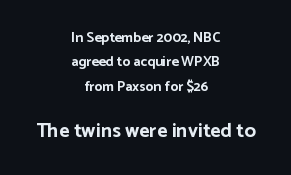
{"italic": "no", "bold": "yes", "underline": "no", "align": "center", "line_spacing_ratio": 1.75, "letter_spacing": "normal", "letter_spacing_em": 0.0, "larger_block": "second", "size_ratio": 1.43, "glyph_px": 20}
